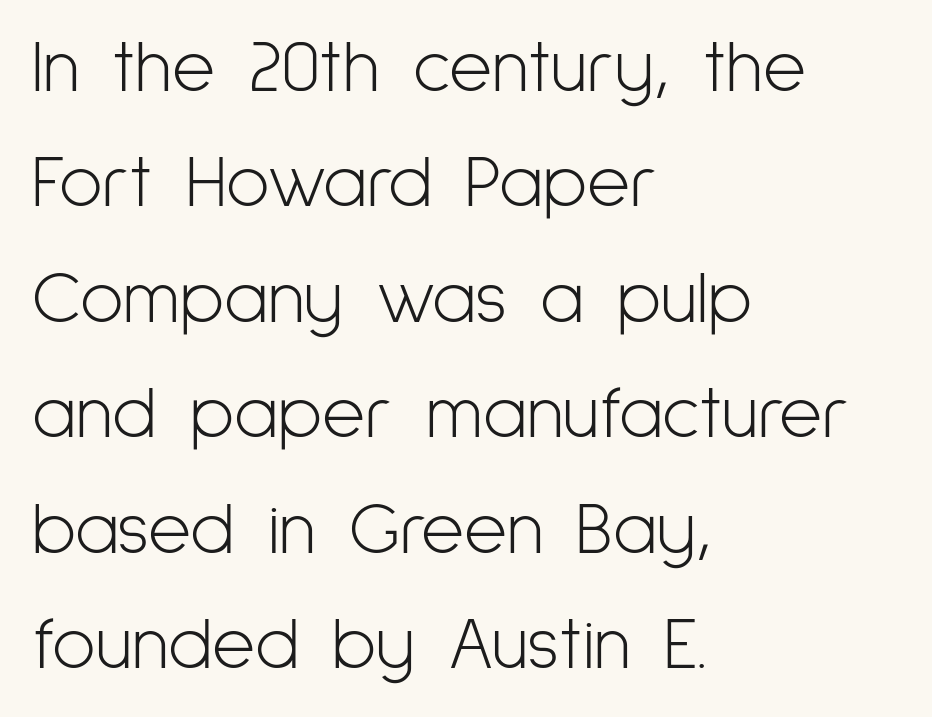
Q: Is the text bold? A: No.
Q: Is the text italic (slanted)? A: No, it is upright.
Q: Is the typeface a serif or a sans-serif typeface? A: Sans-serif.
Q: Is the text underlined? A: No.
Q: How is the paragraph aligned? A: Left-aligned.
Q: Is the spacing between letters normal or unusually wide? A: Normal.
Q: Is the spacing between lines tight, normal or loose? A: Normal.
Q: Width (condensed, normal, or wide)? A: Condensed.
Q: Stroke contrast? A: Low.
Q: x-height? A: Medium.
Q: Monospaced? A: No.
